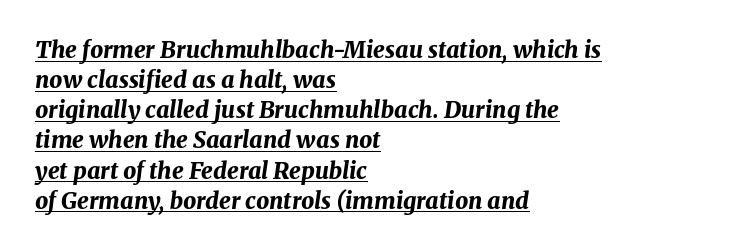
Q: Is the text bold? A: Yes.
Q: Is the text italic (slanted)? A: Yes, it leans right by about 8 degrees.
Q: Is the text underlined? A: Yes.
Q: How is the paragraph aligned? A: Left-aligned.
Q: Is the spacing between letters normal or unusually wide? A: Normal.
Q: Is the spacing between lines tight, normal or loose? A: Normal.
